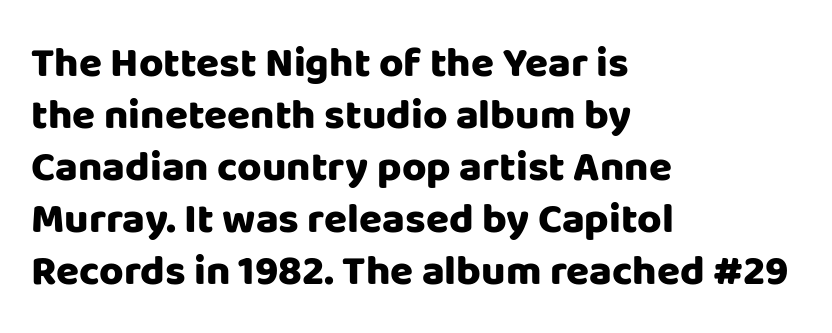
The image shows 42 px heavy sans-serif type, upright; set left-aligned, line spacing 1.24x, normal letter spacing, not underlined; low stroke contrast and a large x-height.
